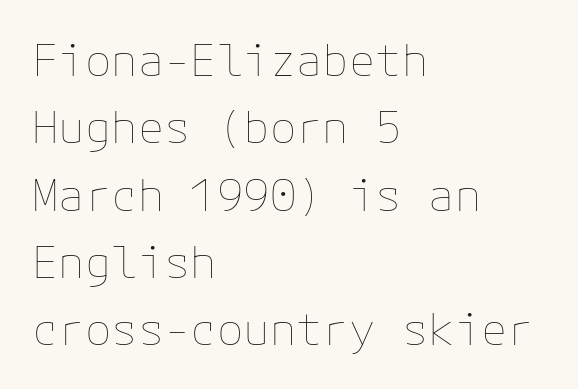
{"italic": "no", "bold": "no", "weight": "thin", "width": "normal", "stroke_contrast": "low", "x_height": "medium", "underline": "no", "align": "left", "line_spacing": "normal", "line_spacing_ratio": 1.53, "letter_spacing": "normal", "letter_spacing_em": 0.0, "glyph_px": 44}
